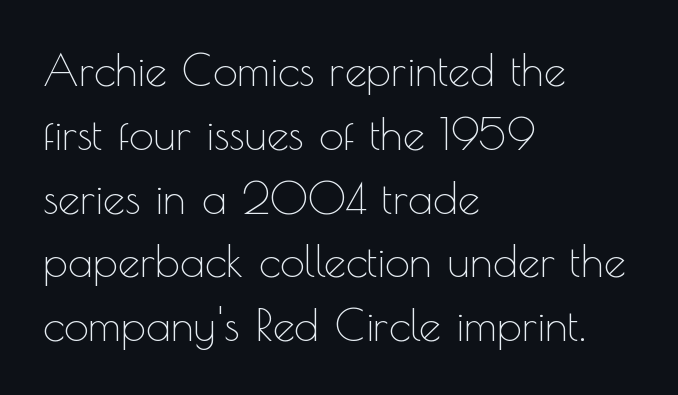
Is there much room between lines? A standard amount, neither cramped nor airy. The characters are drawn with everyday or finer stroke widths. Spacing verdict: proportional, widths tailored to each character. In terms of letterspacing, this is plain default setting.
